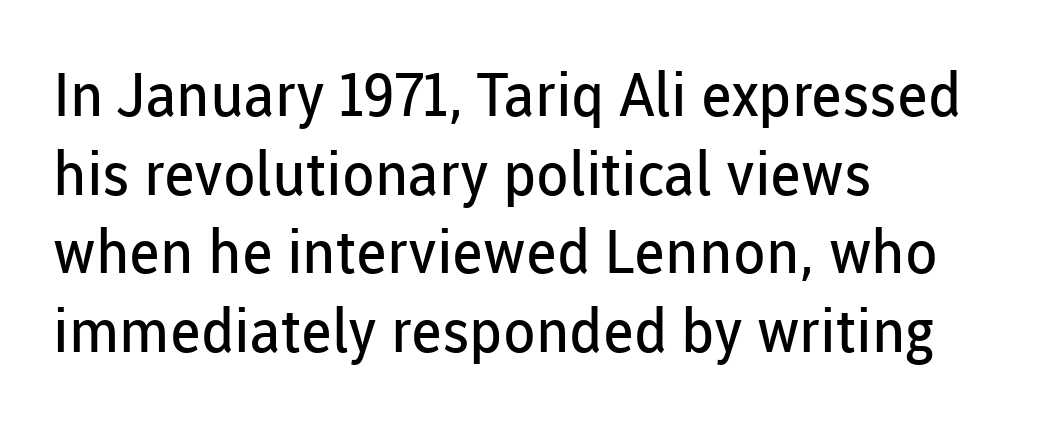
One glance says typical: line gaps are just what's usual. Horizontally, the lines are justified to the leading edge only. If you drew a line through each stem, it would be perfectly vertical. Do the characters align in a grid? No, the font is proportional.
